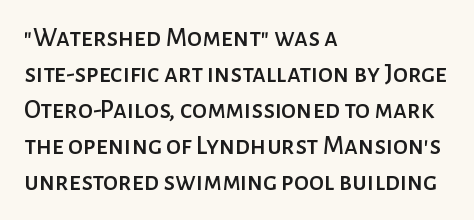
Q: Is the text italic (slanted)? A: No, it is upright.
Q: Is the text underlined? A: No.
Q: How is the paragraph aligned? A: Left-aligned.
Q: Is the spacing between letters normal or unusually wide? A: Normal.
Q: Is the spacing between lines tight, normal or loose? A: Normal.
